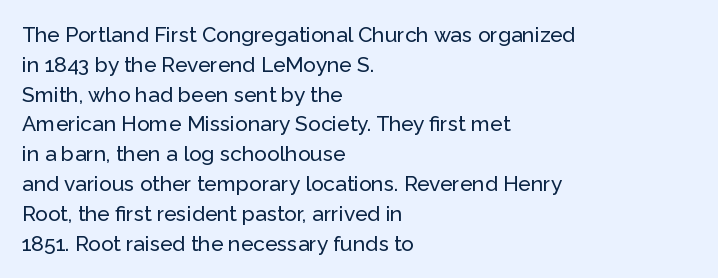
Q: Is the text italic (slanted)? A: No, it is upright.
Q: Is the text underlined? A: No.
Q: How is the paragraph aligned? A: Left-aligned.
Q: Is the spacing between letters normal or unusually wide? A: Normal.
Q: Is the spacing between lines tight, normal or loose? A: Normal.
